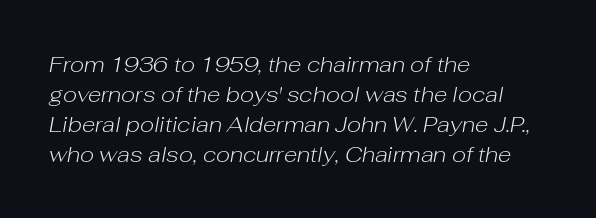
Counters stay open thanks to moderate or lighter strokes. Line starts are locked; line ends wander. The face used here has a pronounced slope to its letters. Interline gaps are of average width in this sample.
